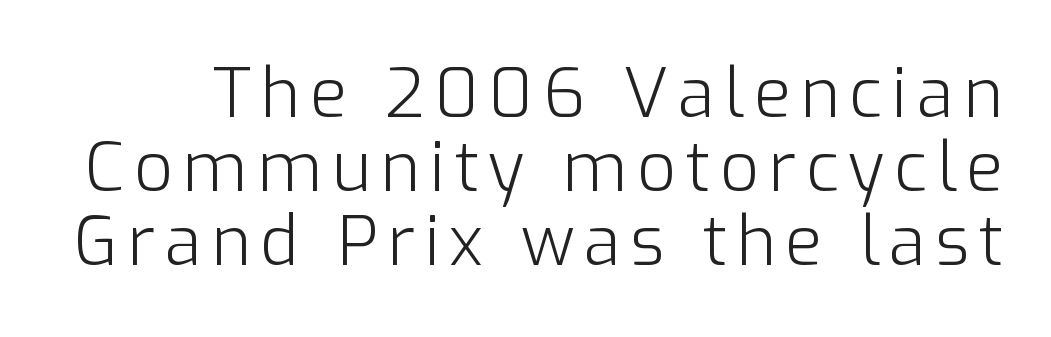
Every character sits straight up, as roman type does. Varying glyph widths throughout — classic text-font behaviour. A typesetter would call this leading minimal, almost set solid. The words here are not underlined.
